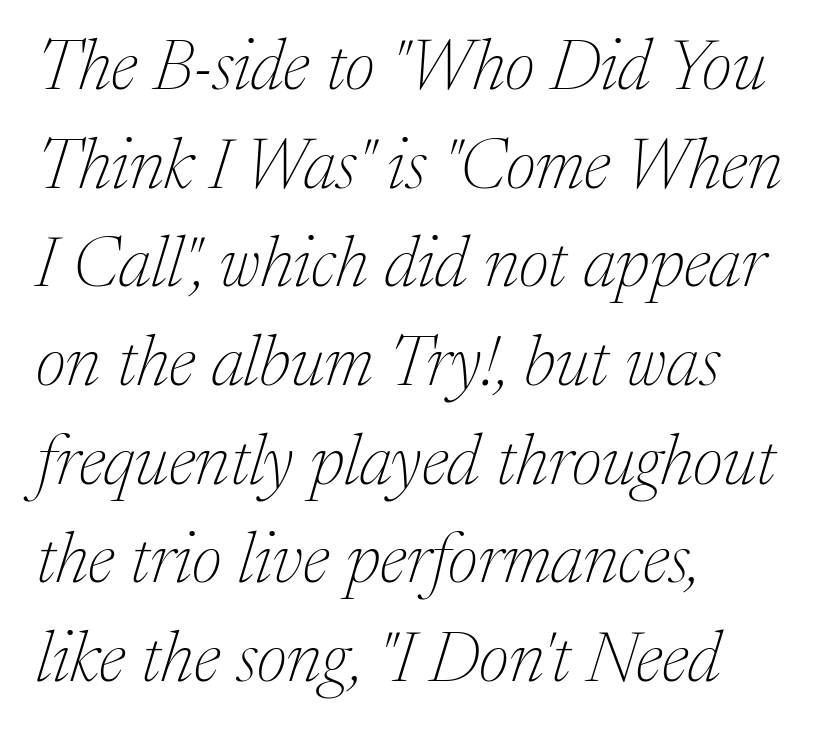
Q: Is the text bold? A: No.
Q: Is the text italic (slanted)? A: Yes, it leans right by about 17 degrees.
Q: Is the typeface a serif or a sans-serif typeface? A: Serif.
Q: Is the text underlined? A: No.
Q: How is the paragraph aligned? A: Left-aligned.
Q: Is the spacing between letters normal or unusually wide? A: Normal.
Q: Is the spacing between lines tight, normal or loose? A: Normal.
Q: Width (condensed, normal, or wide)? A: Normal.
Q: Stroke contrast? A: Medium.
Q: x-height? A: Medium.
Q: Monospaced? A: No.
